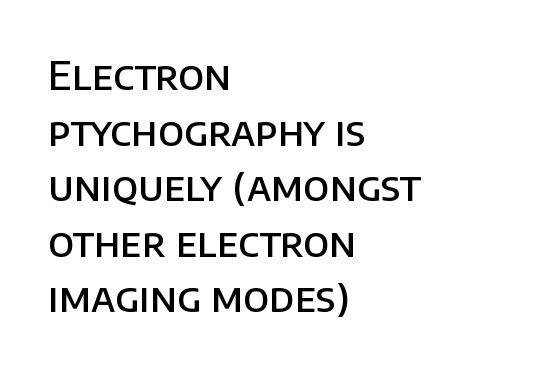
Q: Is the text bold? A: Semi-bold.
Q: Is the text italic (slanted)? A: No, it is upright.
Q: Is the typeface a serif or a sans-serif typeface? A: Sans-serif.
Q: Is the text underlined? A: No.
Q: How is the paragraph aligned? A: Left-aligned.
Q: Is the spacing between letters normal or unusually wide? A: Normal.
Q: Is the spacing between lines tight, normal or loose? A: Normal.
Q: Width (condensed, normal, or wide)? A: Normal.
Q: Stroke contrast? A: Low.
Q: x-height? A: Large.
Q: Monospaced? A: No.
